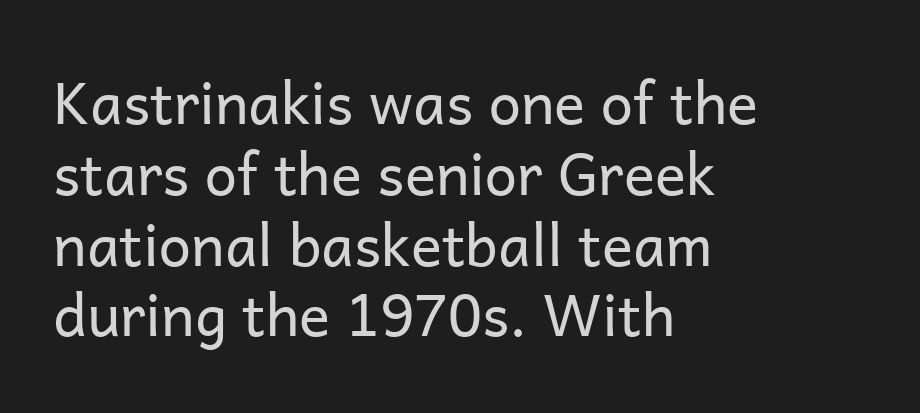
Q: Is the text bold? A: No.
Q: Is the text italic (slanted)? A: No, it is upright.
Q: Is the typeface a serif or a sans-serif typeface? A: Sans-serif.
Q: Is the text underlined? A: No.
Q: How is the paragraph aligned? A: Left-aligned.
Q: Is the spacing between letters normal or unusually wide? A: Normal.
Q: Width (condensed, normal, or wide)? A: Normal.
Q: Stroke contrast? A: Low.
Q: x-height? A: Medium.
Q: Monospaced? A: No.
